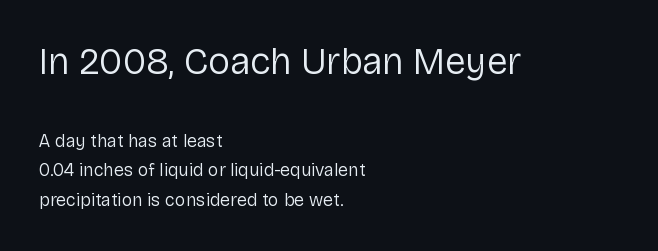
Heft: none added — not bold. Left-aligned paragraph, ragged on the right. The lines sit at an ordinary, default distance from one another. Look at the glyph heights: the upper group is clearly the bigger setting.
